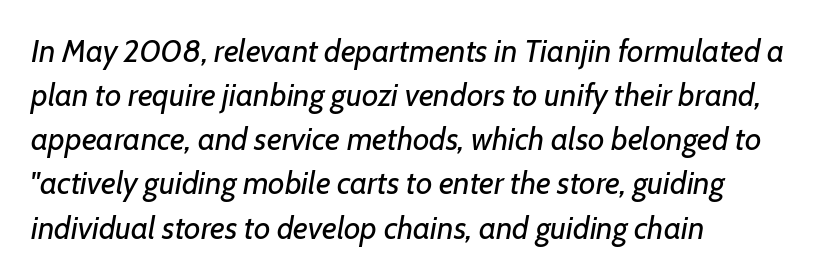
The image shows 32 px regular-weight type, italic (leaning right); set left-aligned, normal line spacing (1.38x), normal letter spacing, not underlined; low stroke contrast and a medium x-height.
